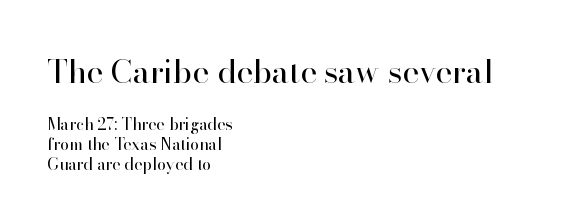
{"serif": "yes", "italic": "no", "bold": "no", "weight": "regular", "width": "normal", "stroke_contrast": "high", "x_height": "small", "monospaced": "no", "underline": "no", "align": "left", "line_spacing_ratio": 1.24, "letter_spacing": "normal", "letter_spacing_em": 0.0, "larger_block": "first", "size_ratio": 2.0, "glyph_px": 32}
